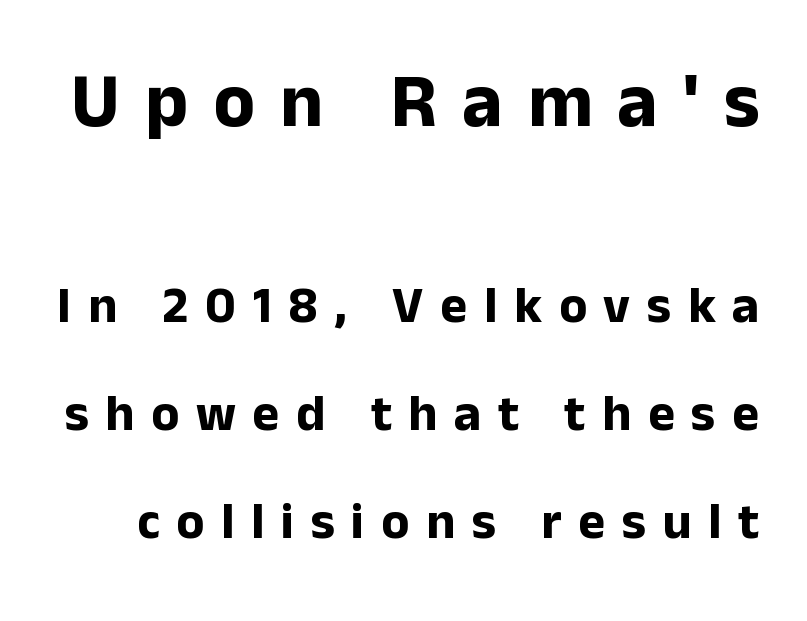
Q: Is the text bold? A: Yes.
Q: Is the text italic (slanted)? A: No, it is upright.
Q: Is the typeface a serif or a sans-serif typeface? A: Sans-serif.
Q: Is the text underlined? A: No.
Q: Is the spacing between letters normal or unusually wide? A: Unusually wide.
Q: Is the spacing between lines tight, normal or loose? A: Loose.
Q: Which block of text is set in a larger size, the first (top) or the second (bottom)? A: The first (top) one.
Q: Width (condensed, normal, or wide)? A: Normal.
Q: Stroke contrast? A: Low.
Q: x-height? A: Medium.
Q: Monospaced? A: No.
